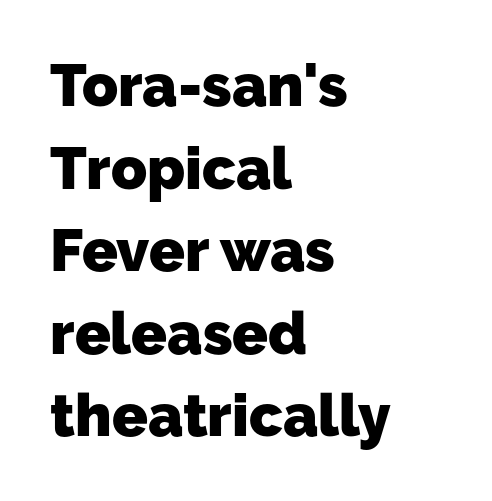
The rendering anchors every line to the left-hand side. What stands out about the letter spacing? Nothing — it is the standard amount. The passage shown is typed in a proportional face where columns would drift. Unlike a traditional serif, this face leaves its strokes unadorned. Baseline-to-baseline distance is the conventional proportion of letter height.
